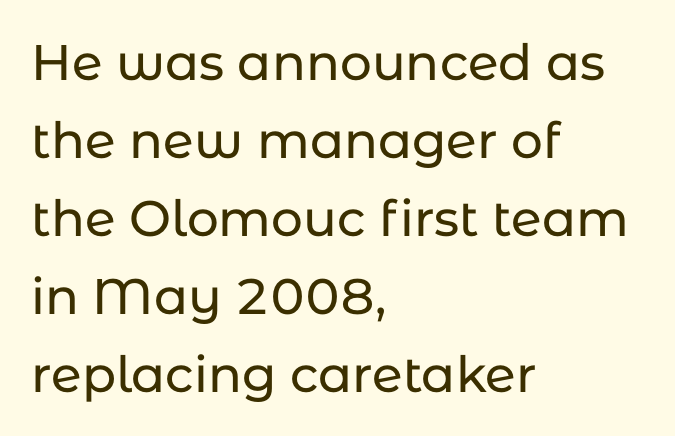
Notice how the passage keeps a crisp vertical edge on the left only. Classification — sans serif. Bare-footed words on every line. If you measured baseline to baseline, you'd find a middling distance. Varying glyph widths throughout — classic text-font behaviour. Tracking value appears to be zero — textbook default spacing.
